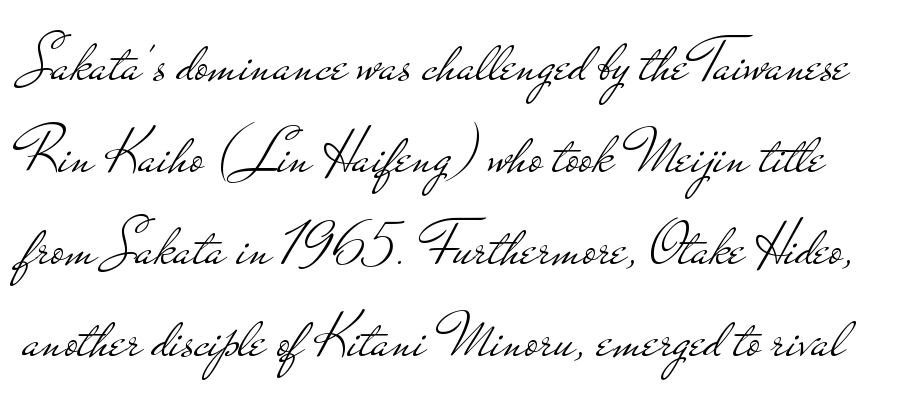
Q: Is the text bold? A: No.
Q: Is the text italic (slanted)? A: Yes.
Q: Is the typeface a serif or a sans-serif typeface? A: Sans-serif.
Q: Is the text underlined? A: No.
Q: Is the spacing between letters normal or unusually wide? A: Normal.
Q: Is the spacing between lines tight, normal or loose? A: Normal.
Q: Width (condensed, normal, or wide)? A: Wide.
Q: Stroke contrast? A: Low.
Q: x-height? A: Small.
Q: Monospaced? A: No.
